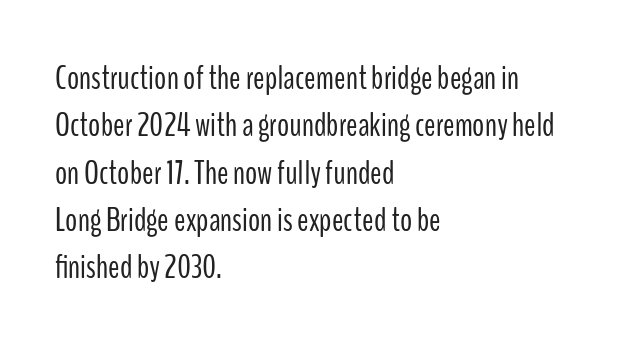
Glyph-to-glyph distance matches everyday printed text. You can tell it's not italic because the verticals are truly vertical. The passage shown stacks its lines at a standard gap. This is sans-serif lettering, the kind often seen on screens and signage.
